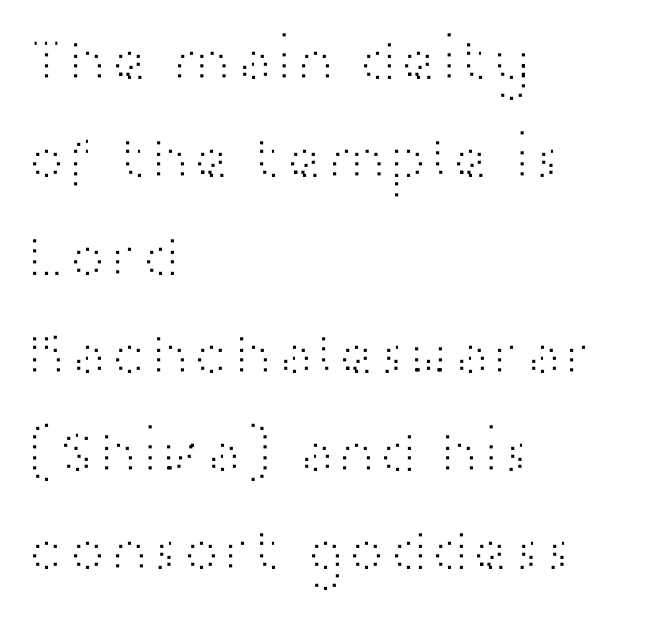
Q: Is the text bold? A: No.
Q: Is the text italic (slanted)? A: No, it is upright.
Q: Is the typeface a serif or a sans-serif typeface? A: Sans-serif.
Q: Is the text underlined? A: No.
Q: How is the paragraph aligned? A: Left-aligned.
Q: Is the spacing between letters normal or unusually wide? A: Normal.
Q: Is the spacing between lines tight, normal or loose? A: Normal.
Q: Width (condensed, normal, or wide)? A: Wide.
Q: Stroke contrast? A: High.
Q: x-height? A: Medium.
Q: Monospaced? A: No.
